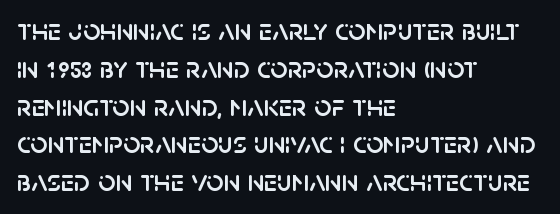
{"serif": "no", "italic": "no", "width": "normal", "stroke_contrast": "low", "x_height": "large", "monospaced": "no", "underline": "no", "align": "left", "line_spacing": "normal", "line_spacing_ratio": 1.26, "letter_spacing": "normal", "letter_spacing_em": 0.0, "glyph_px": 30}
